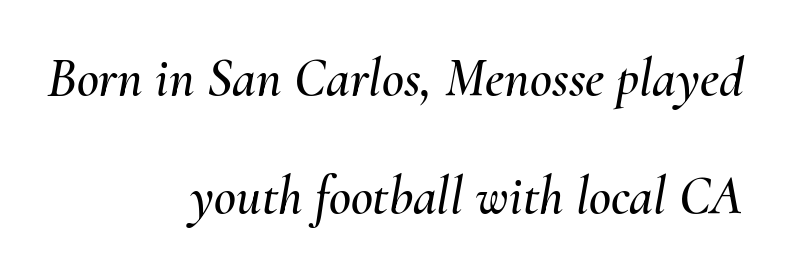
Standard letterfit; no display-style spreading of the glyphs. Check under the words: just untouched page. Airy leading. Here the designer chose a conventional face with non-uniform glyph widths.
